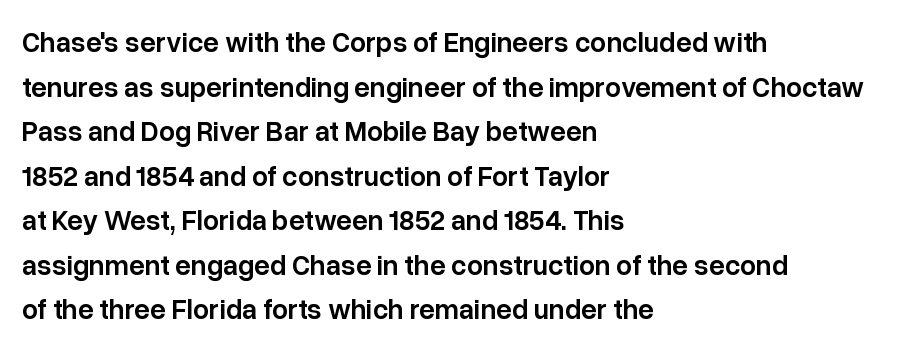
The image shows 28 px semibold sans-serif type, upright; set left-aligned, normal line spacing (1.59x), normal letter spacing, not underlined; low stroke contrast and a medium x-height.
